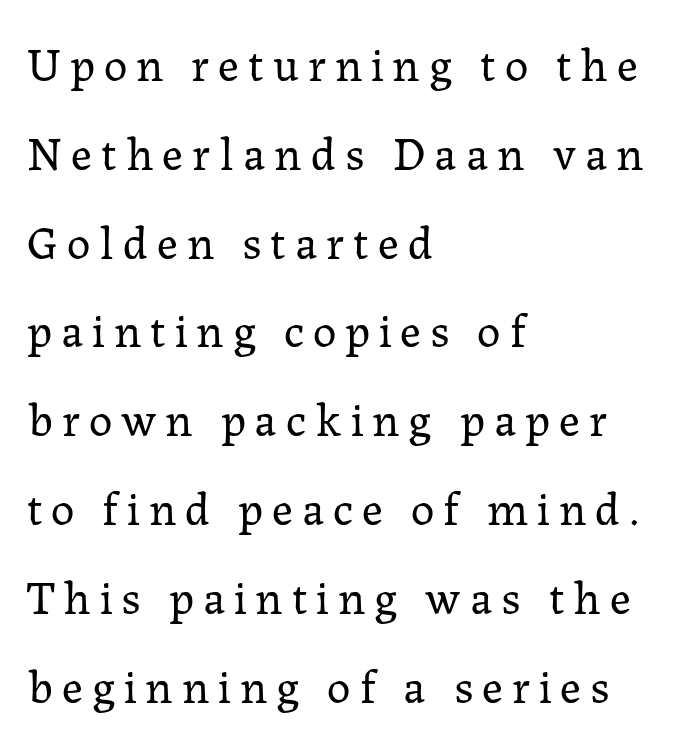
{"serif": "yes", "italic": "no", "bold": "no", "weight": "regular", "width": "normal", "stroke_contrast": "low", "x_height": "medium", "monospaced": "no", "underline": "no", "align": "left", "line_spacing_ratio": 1.89, "glyph_px": 47}
